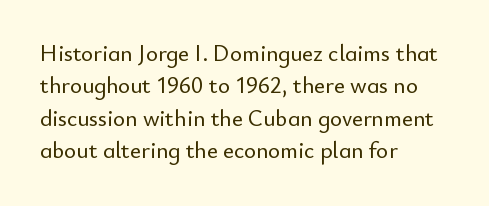
Q: Is the text italic (slanted)? A: No, it is upright.
Q: Is the text underlined? A: No.
Q: How is the paragraph aligned? A: Left-aligned.
Q: Is the spacing between letters normal or unusually wide? A: Normal.
Q: Is the spacing between lines tight, normal or loose? A: Normal.
